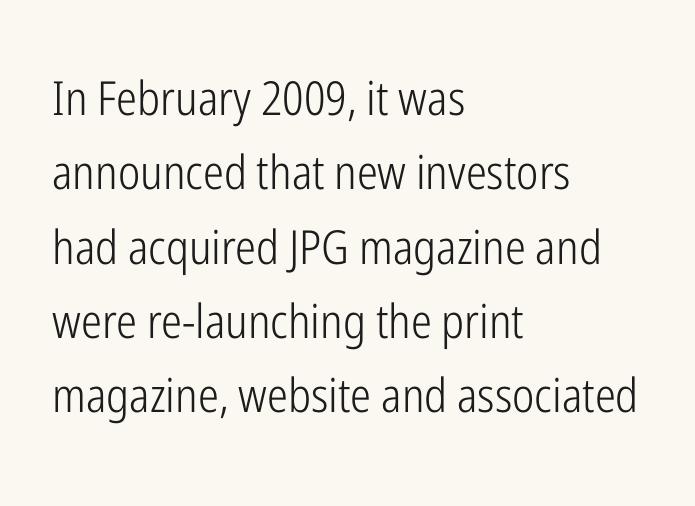
Q: Is the text bold? A: No.
Q: Is the text italic (slanted)? A: No, it is upright.
Q: Is the typeface a serif or a sans-serif typeface? A: Sans-serif.
Q: Is the text underlined? A: No.
Q: How is the paragraph aligned? A: Left-aligned.
Q: Is the spacing between letters normal or unusually wide? A: Normal.
Q: Is the spacing between lines tight, normal or loose? A: Normal.
Q: Width (condensed, normal, or wide)? A: Condensed.
Q: Stroke contrast? A: Low.
Q: x-height? A: Medium.
Q: Monospaced? A: No.
